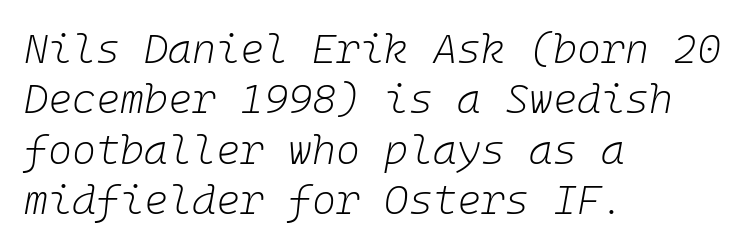
Q: Is the text bold? A: No.
Q: Is the text italic (slanted)? A: Yes, it leans right by about 10 degrees.
Q: Is the text underlined? A: No.
Q: How is the paragraph aligned? A: Left-aligned.
Q: Is the spacing between letters normal or unusually wide? A: Normal.
Q: Width (condensed, normal, or wide)? A: Normal.
Q: Stroke contrast? A: Low.
Q: x-height? A: Medium.
